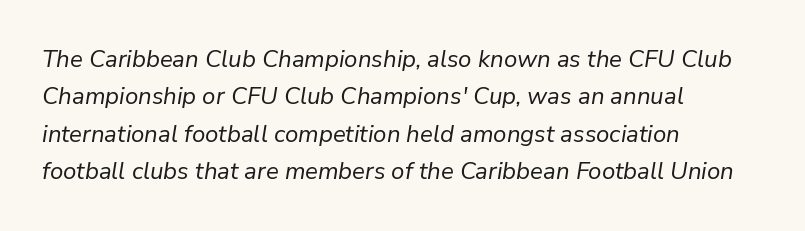
Rule under the text: the space is simply empty. This sample uses an oblique cut, with every glyph tilted off the vertical. Summary of vertical rhythm: regular, with standard interline spacing. Nothing heavy about these letters — not bold at all. A typesetter would call this zero additional tracking. Leftover space on each line is placed entirely after the last word.
